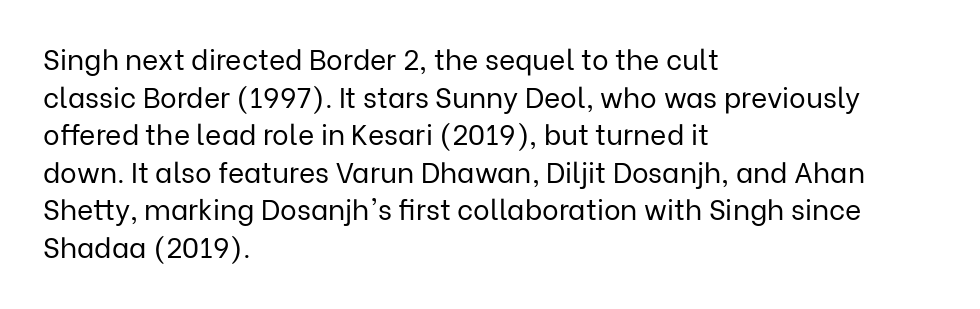
Q: Is the text bold? A: No.
Q: Is the text italic (slanted)? A: No, it is upright.
Q: Is the typeface a serif or a sans-serif typeface? A: Sans-serif.
Q: Is the text underlined? A: No.
Q: How is the paragraph aligned? A: Left-aligned.
Q: Is the spacing between letters normal or unusually wide? A: Normal.
Q: Is the spacing between lines tight, normal or loose? A: Normal.
Q: Width (condensed, normal, or wide)? A: Normal.
Q: Stroke contrast? A: Low.
Q: x-height? A: Medium.
Q: Monospaced? A: No.
